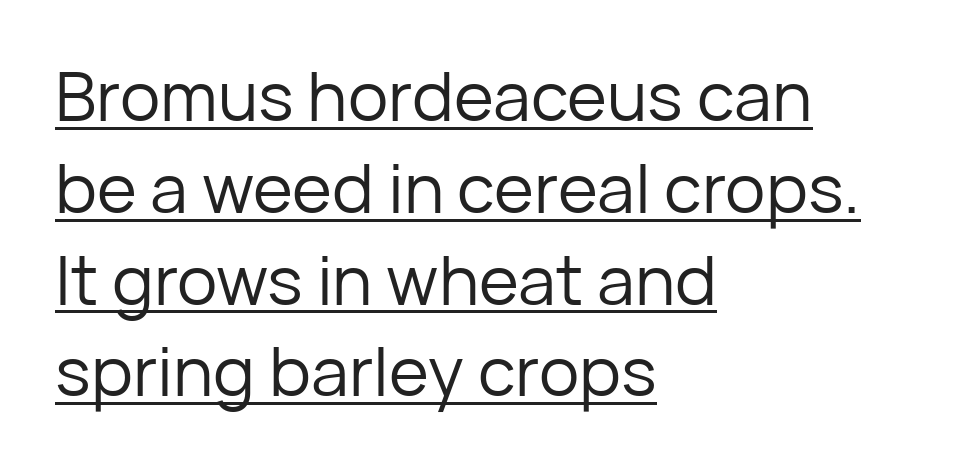
The image shows 68 px regular-weight sans-serif type, upright; set left-aligned, normal line spacing (1.35x), normal letter spacing, underlined; low stroke contrast and a medium x-height.
